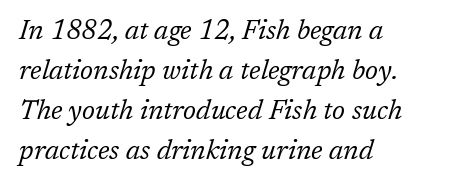
Line spacing here is normal. Summary of weight: not heavy and not bold. The zone under the glyphs is completely vacant. The rendering anchors every line to the left-hand side.
